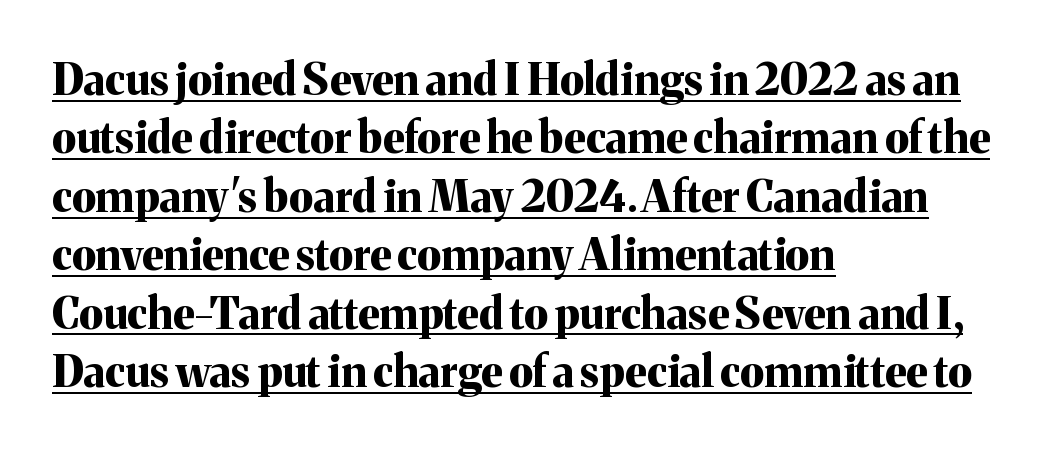
Every word sits above its own underline. Leading matches the norm, producing a regular column. There is no visible air inserted between adjacent glyphs. The font's upright variant was chosen for this text.
